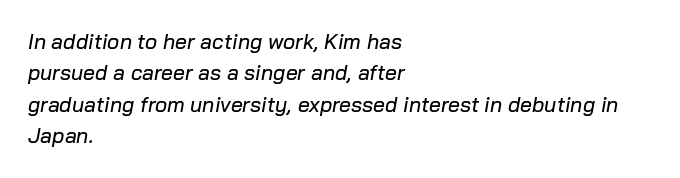
The image shows 21 px text type, italic (leaning right); set left-aligned, normal line spacing (1.5x), normal letter spacing, not underlined.
